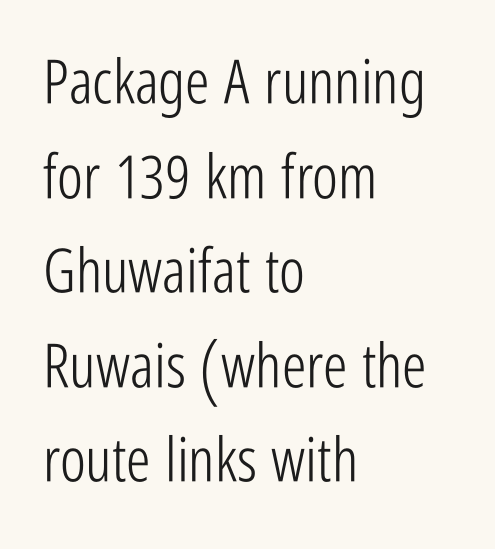
The image shows 61 px light, condensed sans-serif type, upright; set left-aligned, normal line spacing (1.55x), normal letter spacing, not underlined; low stroke contrast and a medium x-height.
